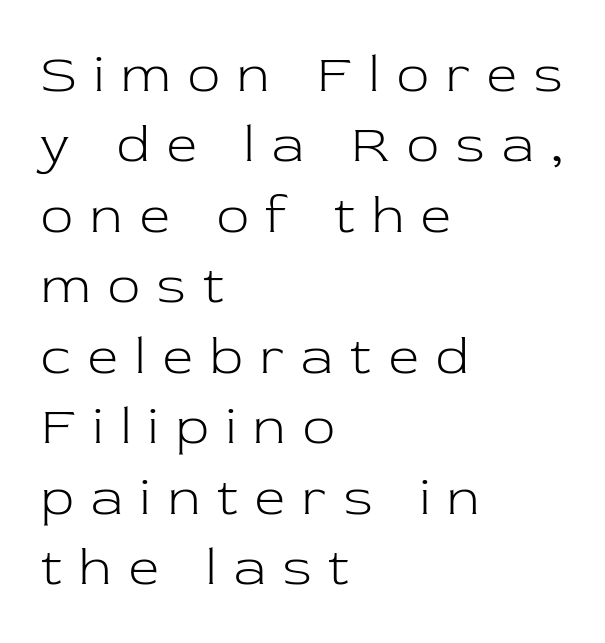
Think of a printed novel: that variable character pitch is what you see here. Nope, not italic — everything's standing straight. Inter-character spacing is expanded well beyond the font's built-in metrics. Where is the straight margin? On the left. Unlike a clean sans, this face finishes its strokes with serifs.
